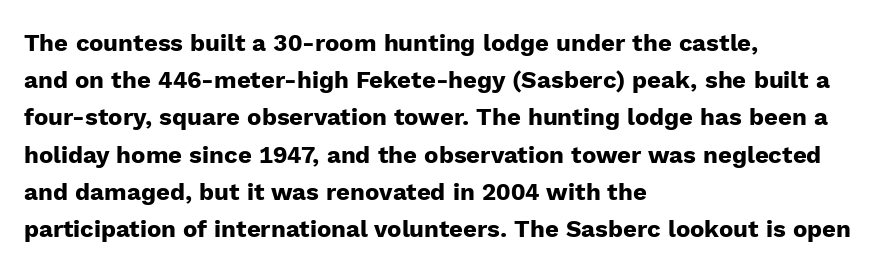
Q: Is the text bold? A: Yes.
Q: Is the text italic (slanted)? A: No, it is upright.
Q: Is the text underlined? A: No.
Q: How is the paragraph aligned? A: Left-aligned.
Q: Is the spacing between letters normal or unusually wide? A: Normal.
Q: Is the spacing between lines tight, normal or loose? A: Normal.
